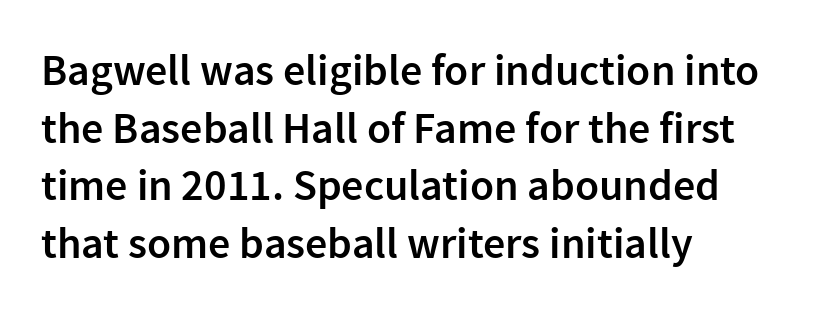
Note the varied advance widths — an 'i' is clearly narrower than an 'm'. The passage shown has conventional tracking throughout. To sum up the face: it is a sans, with no serifs. Stems and bowls a touch heavier than normal — semibold. Horizontal bands of white between lines are of average thickness. Horizontal alignment here is leftward, the default for most running prose.
